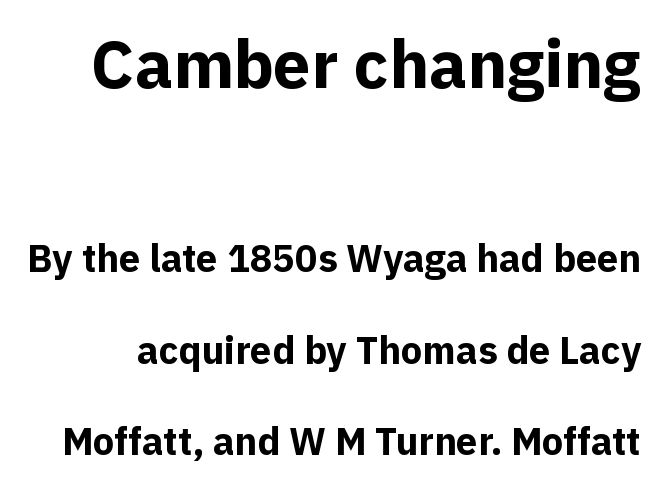
The image shows 67 px bold sans-serif type, upright; set loose line spacing (2.4x), normal letter spacing, not underlined; the first (top) block is 1.76x larger; a medium x-height.
